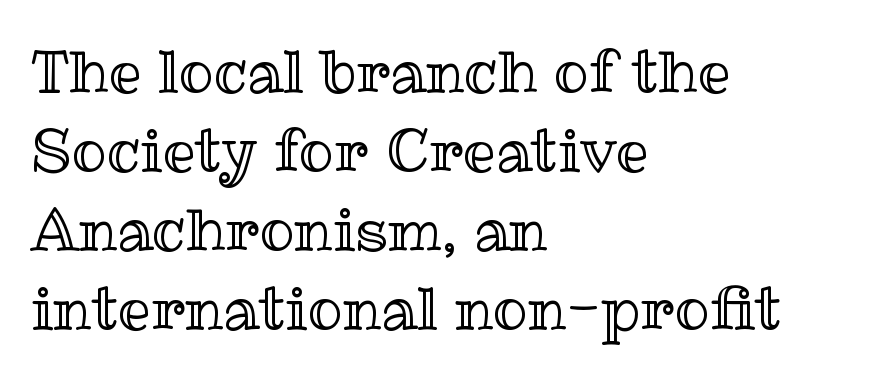
The image shows 58 px text type, upright; set left-aligned, normal line spacing (1.36x), normal letter spacing, not underlined; a medium x-height.
